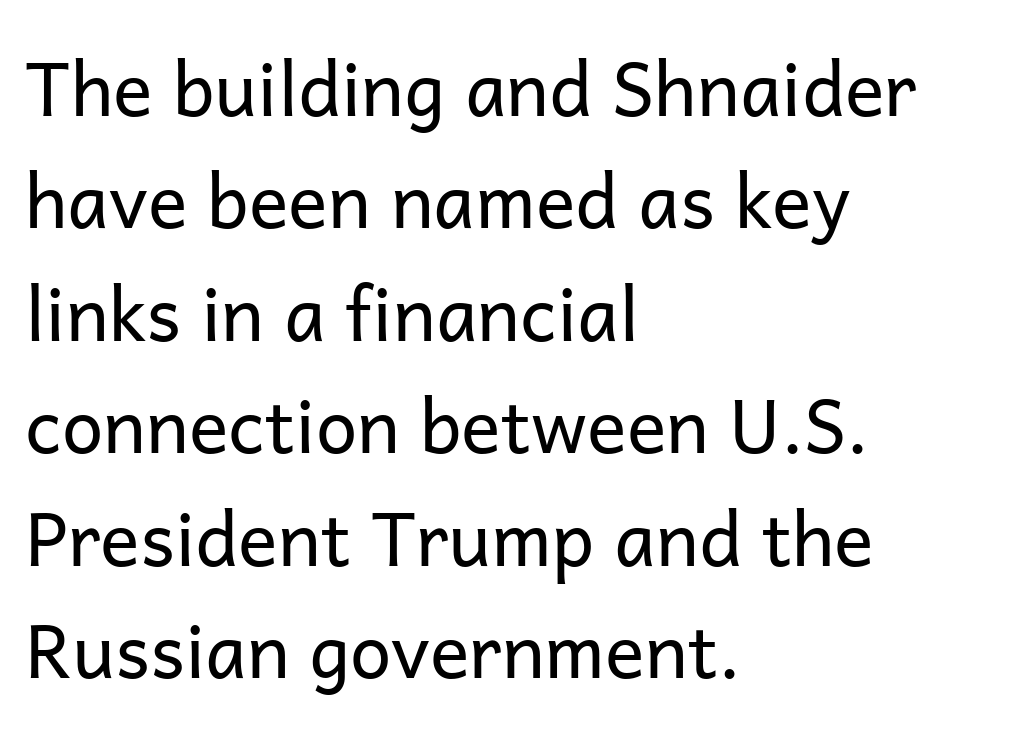
The image shows 74 px regular-weight sans-serif type, upright; set left-aligned, normal line spacing (1.52x), normal letter spacing, not underlined; low stroke contrast and a medium x-height.
